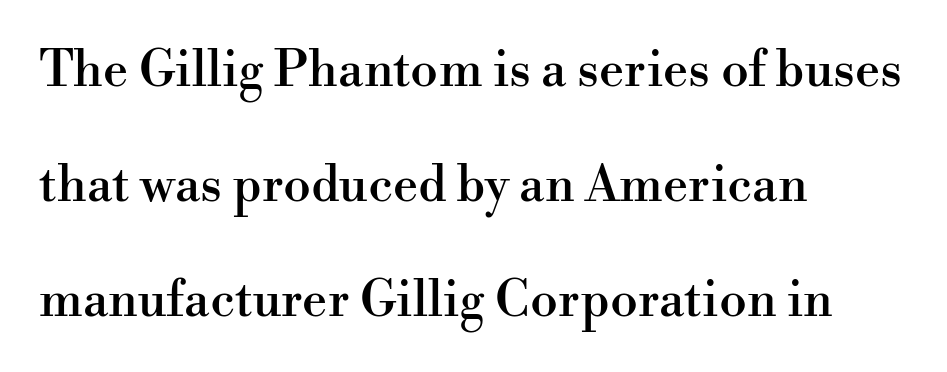
The image shows 50 px serif type, upright; set left-aligned, loose line spacing (2.3x), normal letter spacing, not underlined; high stroke contrast and a small x-height.
